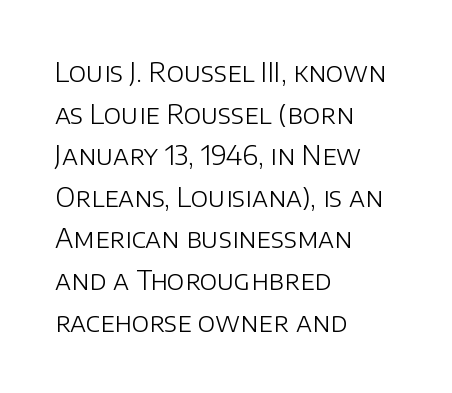
The image shows 26 px text type, upright; set left-aligned, normal line spacing (1.6x), normal letter spacing, not underlined.
